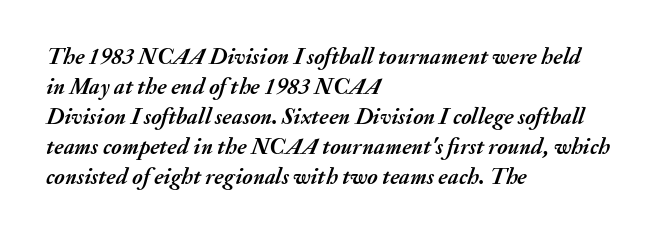
{"italic": "yes", "lean": "right", "slant_degrees": 20, "bold": "yes", "underline": "no", "align": "left", "line_spacing": "normal", "line_spacing_ratio": 1.3, "letter_spacing": "normal", "letter_spacing_em": 0.0, "glyph_px": 23}
